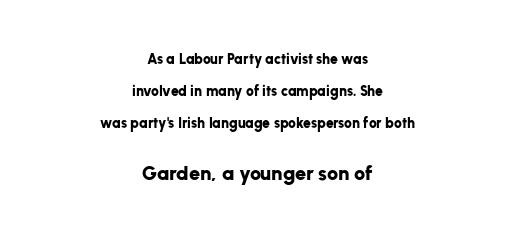
The passage shown stacks its lines with a broad gap. Teacher's note: observe the equal gaps on both sides — that is centered alignment. Honestly, the letter spacing is just normal — you wouldn't notice it. Type without underlining. In terms of weight, the rendering is a true, heavy bold.
